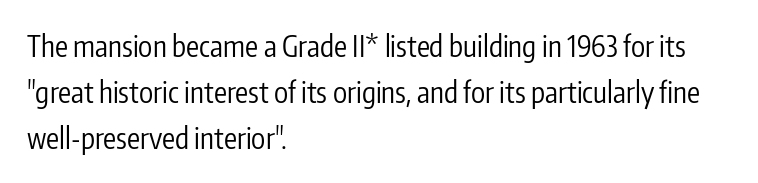
The image shows 29 px regular-weight, condensed sans-serif type, upright; set left-aligned, normal line spacing (1.58x), normal letter spacing, not underlined; low stroke contrast and a medium x-height.
